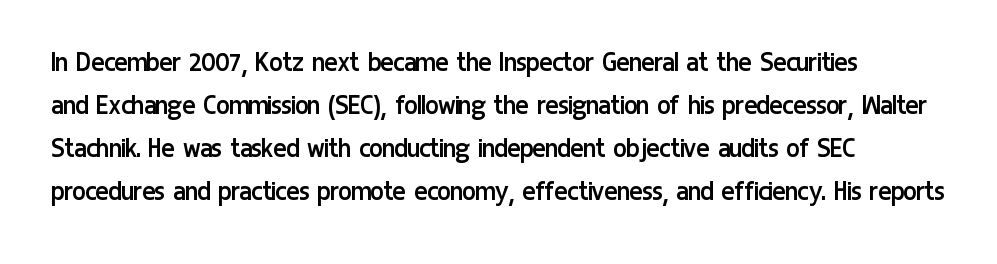
Looks like regular typesetting: each glyph gets only the width it needs. The lettering holds an erect, upright posture throughout. What kind of face is this? One without serifs — a sans. Whoever set this chose a conventional vertical rhythm.
